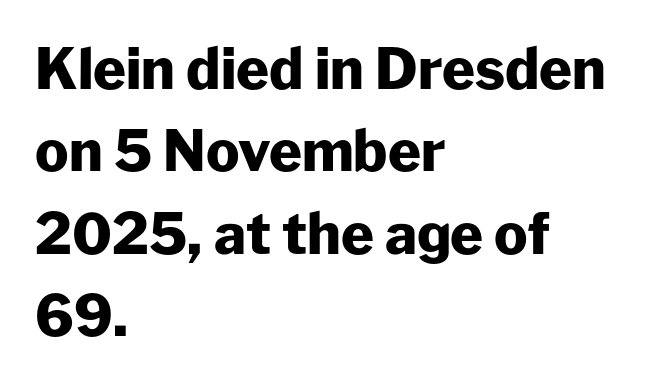
The image shows 56 px heavy sans-serif type, upright; set left-aligned, normal line spacing (1.47x), normal letter spacing, not underlined; low stroke contrast and a medium x-height.
